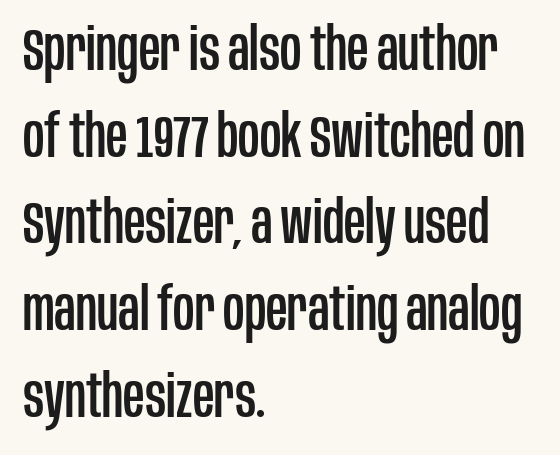
Proportional: the letters do not fall into vertical columns. The lines are quadded left. The passage shown stacks its lines at a standard gap. No feet cap the strokes, marking this as sans-serif type.
